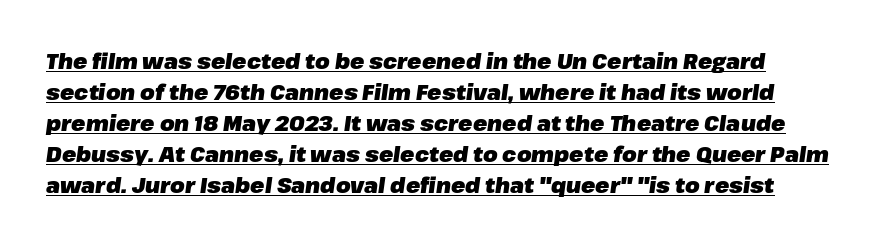
{"italic": "yes", "lean": "right", "slant_degrees": 8, "bold": "yes", "underline": "yes", "line_spacing": "normal", "line_spacing_ratio": 1.48, "letter_spacing": "normal", "letter_spacing_em": 0.0, "glyph_px": 21}
